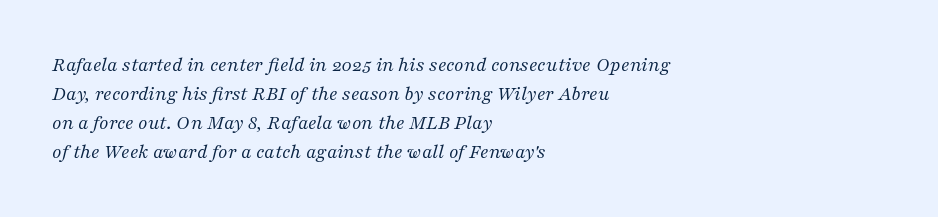
The image shows 21 px text type, italic (leaning right); set left-aligned, normal line spacing (1.38x), normal letter spacing, not underlined.
